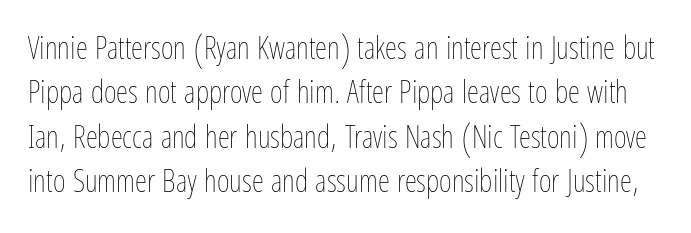
The image shows 31 px thin, condensed type, upright; set normal line spacing (1.43x), normal letter spacing, not underlined; low stroke contrast and a medium x-height.
